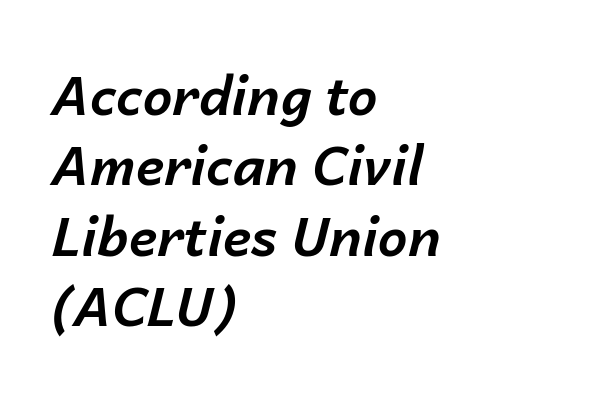
{"italic": "yes", "lean": "right", "slant_degrees": 14, "bold": "yes", "weight": "bold", "width": "normal", "stroke_contrast": "low", "x_height": "medium", "monospaced": "no", "underline": "no", "align": "left", "line_spacing": "normal", "line_spacing_ratio": 1.33, "letter_spacing": "normal", "letter_spacing_em": 0.0, "glyph_px": 53}
